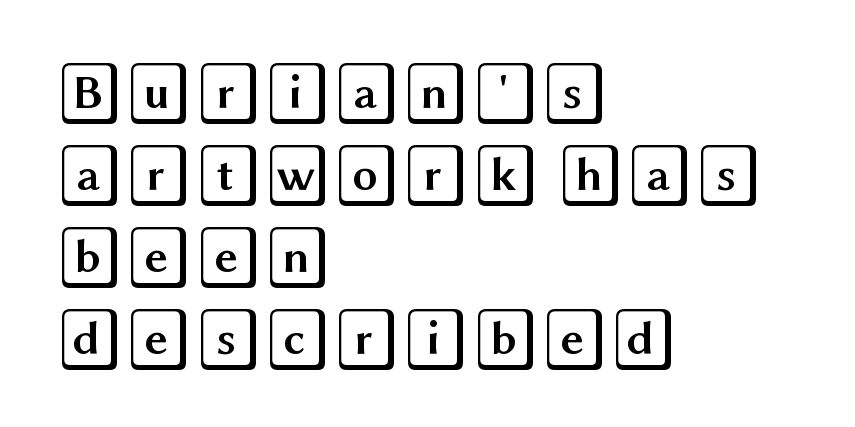
{"italic": "no", "width": "wide", "x_height": "large", "underline": "no", "align": "left", "line_spacing": "normal", "line_spacing_ratio": 1.3, "letter_spacing": "normal", "letter_spacing_em": 0.0, "glyph_px": 63}
